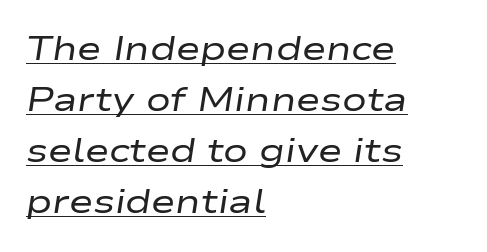
Q: Is the text bold? A: No.
Q: Is the text italic (slanted)? A: Yes, it leans right by about 9 degrees.
Q: Is the text underlined? A: Yes.
Q: How is the paragraph aligned? A: Left-aligned.
Q: Is the spacing between letters normal or unusually wide? A: Normal.
Q: Is the spacing between lines tight, normal or loose? A: Normal.
Q: Width (condensed, normal, or wide)? A: Wide.
Q: Stroke contrast? A: Low.
Q: x-height? A: Medium.
Q: Monospaced? A: No.
